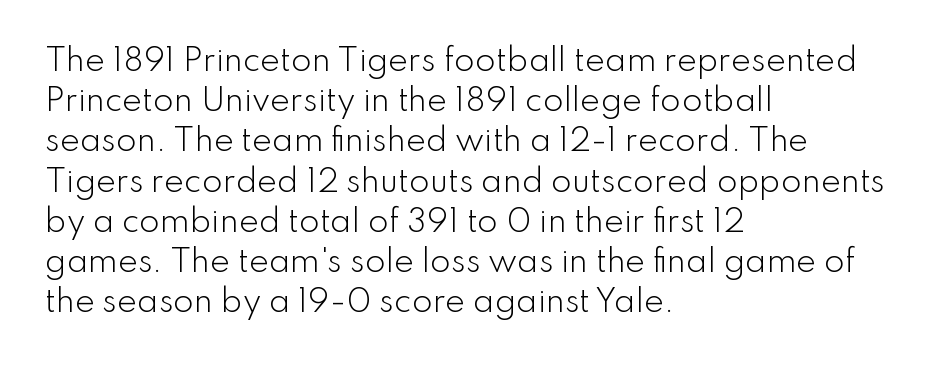
Q: Is the text bold? A: No.
Q: Is the text italic (slanted)? A: No, it is upright.
Q: Is the typeface a serif or a sans-serif typeface? A: Sans-serif.
Q: Is the text underlined? A: No.
Q: How is the paragraph aligned? A: Left-aligned.
Q: Is the spacing between letters normal or unusually wide? A: Normal.
Q: Is the spacing between lines tight, normal or loose? A: Normal.
Q: Width (condensed, normal, or wide)? A: Normal.
Q: Stroke contrast? A: Low.
Q: x-height? A: Small.
Q: Monospaced? A: No.
